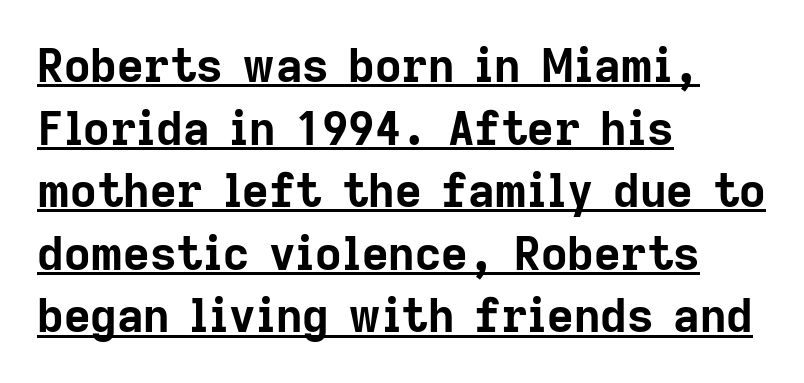
The image shows 46 px bold sans-serif type, upright; set left-aligned, normal line spacing (1.36x), normal letter spacing, underlined; low stroke contrast and a medium x-height.
